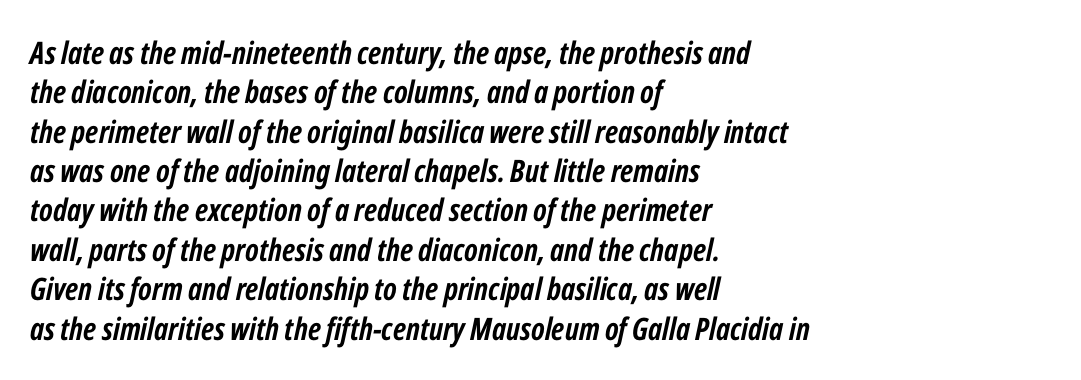
Q: Is the text bold? A: Yes.
Q: Is the text italic (slanted)? A: Yes, it leans right by about 12 degrees.
Q: Is the text underlined? A: No.
Q: How is the paragraph aligned? A: Left-aligned.
Q: Is the spacing between letters normal or unusually wide? A: Normal.
Q: Is the spacing between lines tight, normal or loose? A: Normal.
Q: Width (condensed, normal, or wide)? A: Condensed.
Q: Stroke contrast? A: Low.
Q: x-height? A: Medium.
Q: Monospaced? A: No.
